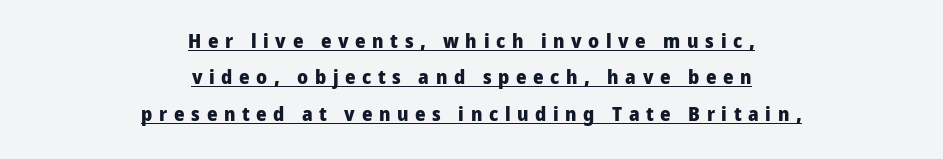
{"italic": "no", "bold": "yes", "underline": "yes", "align": "center", "line_spacing_ratio": 1.82, "letter_spacing": "wide", "letter_spacing_em": 0.33, "glyph_px": 20}
